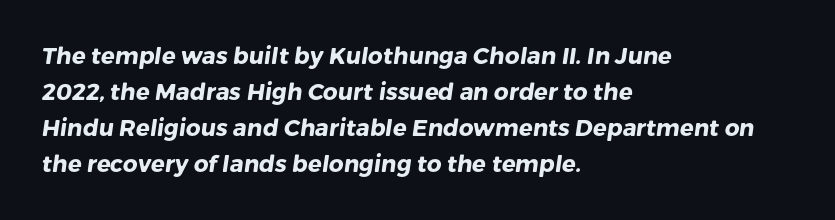
The image shows 23 px bold type; set left-aligned, normal line spacing (1.57x), normal letter spacing, not underlined.
